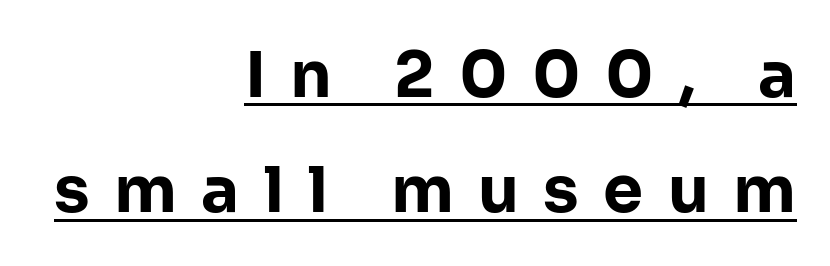
The image shows 64 px bold sans-serif type, upright; set right-aligned, line spacing 1.8x, unusually wide letter spacing (+0.38 em), underlined; low stroke contrast and a medium x-height.
